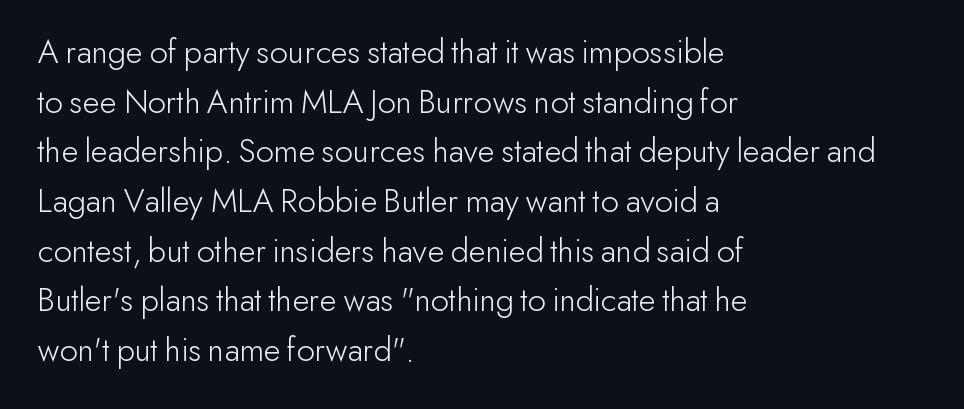
The image shows 35 px light sans-serif type, upright; set left-aligned, normal line spacing (1.42x), normal letter spacing, not underlined; low stroke contrast and a small x-height.
